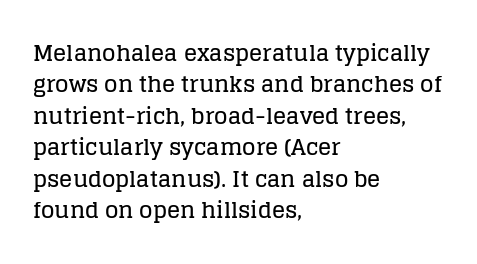
The image shows 22 px text type, upright; set left-aligned, normal line spacing (1.43x), normal letter spacing, not underlined.
